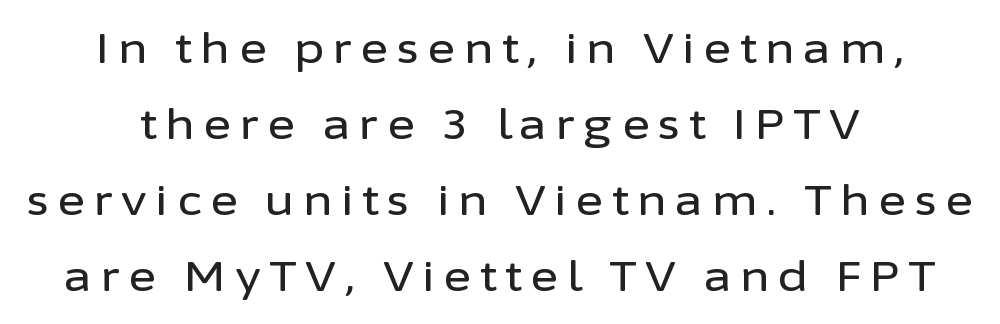
Q: Is the text italic (slanted)? A: No, it is upright.
Q: Is the typeface a serif or a sans-serif typeface? A: Sans-serif.
Q: Is the text underlined? A: No.
Q: How is the paragraph aligned? A: Centered.
Q: Is the spacing between letters normal or unusually wide? A: Unusually wide.
Q: Width (condensed, normal, or wide)? A: Normal.
Q: Stroke contrast? A: Low.
Q: x-height? A: Medium.
Q: Monospaced? A: No.
